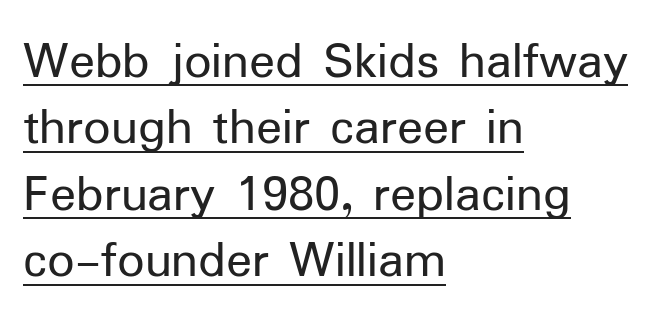
The image shows 54 px regular-weight sans-serif type, upright; set left-aligned, line spacing 1.23x, normal letter spacing, underlined; low stroke contrast and a medium x-height.
